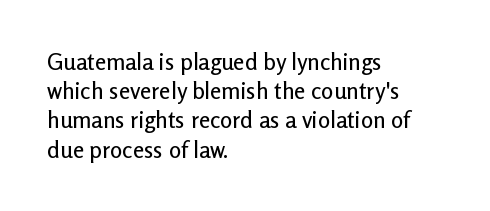
Q: Is the text italic (slanted)? A: No, it is upright.
Q: Is the text underlined? A: No.
Q: How is the paragraph aligned? A: Left-aligned.
Q: Is the spacing between letters normal or unusually wide? A: Normal.
Q: Is the spacing between lines tight, normal or loose? A: Normal.
